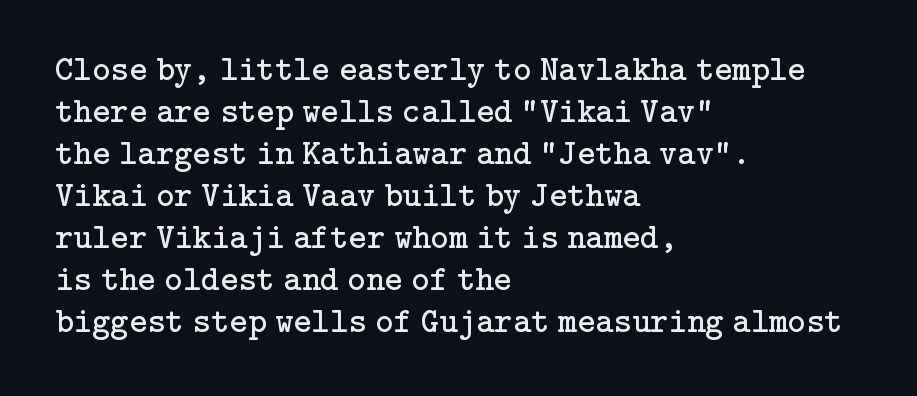
Q: Is the text bold? A: No.
Q: Is the text italic (slanted)? A: No, it is upright.
Q: Is the typeface a serif or a sans-serif typeface? A: Serif.
Q: Is the text underlined? A: No.
Q: How is the paragraph aligned? A: Left-aligned.
Q: Is the spacing between letters normal or unusually wide? A: Normal.
Q: Width (condensed, normal, or wide)? A: Normal.
Q: Stroke contrast? A: Low.
Q: x-height? A: Medium.
